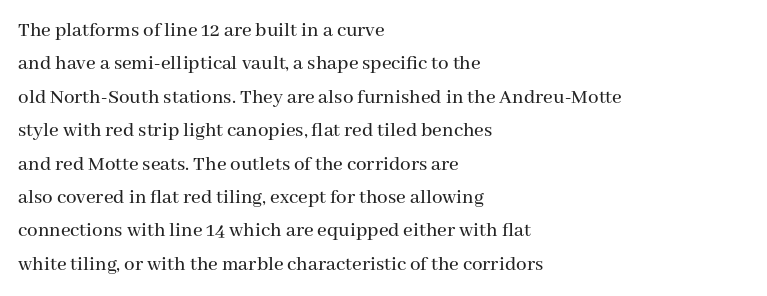
Q: Is the text italic (slanted)? A: No, it is upright.
Q: Is the text underlined? A: No.
Q: How is the paragraph aligned? A: Left-aligned.
Q: Is the spacing between letters normal or unusually wide? A: Normal.
Q: Is the spacing between lines tight, normal or loose? A: Normal.
